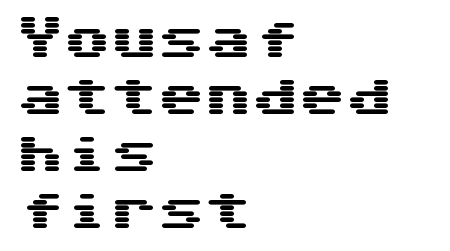
{"serif": "no", "italic": "no", "width": "wide", "stroke_contrast": "medium", "x_height": "medium", "underline": "no", "align": "left", "line_spacing_ratio": 1.21, "letter_spacing": "normal", "letter_spacing_em": 0.0, "glyph_px": 47}
